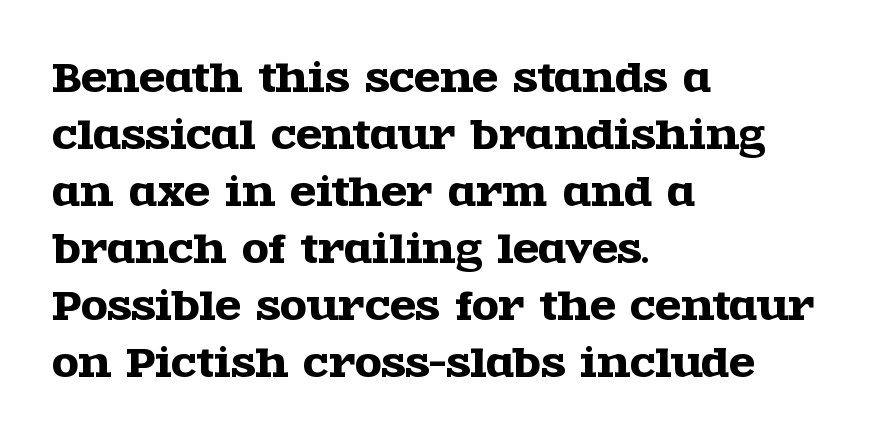
{"serif": "yes", "italic": "no", "width": "wide", "x_height": "large", "monospaced": "no", "underline": "no", "align": "left", "line_spacing": "normal", "line_spacing_ratio": 1.5, "letter_spacing": "normal", "letter_spacing_em": 0.0, "glyph_px": 38}
